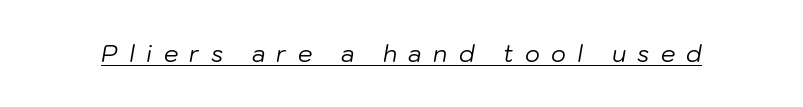
The image shows 23 px text type, italic (leaning right); set unusually wide letter spacing (+0.49 em), underlined.
